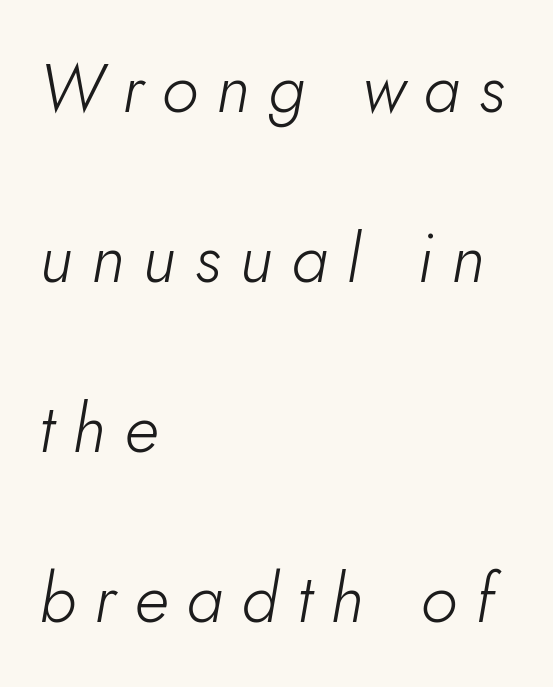
Q: Is the text bold? A: No.
Q: Is the text italic (slanted)? A: Yes, it leans right by about 10 degrees.
Q: Is the text underlined? A: No.
Q: How is the paragraph aligned? A: Left-aligned.
Q: Is the spacing between letters normal or unusually wide? A: Unusually wide.
Q: Is the spacing between lines tight, normal or loose? A: Loose.
Q: Width (condensed, normal, or wide)? A: Normal.
Q: Stroke contrast? A: Low.
Q: x-height? A: Small.
Q: Monospaced? A: No.
